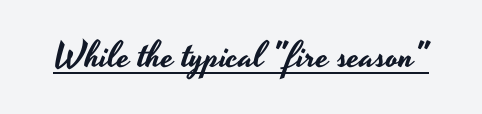
Each letter keeps its own natural width here, so spacing adapts to shape. The characters display no serif detailing; their extremities are plain. What stands out about the letter spacing? Nothing — it is the standard amount. Like a heading marked for emphasis, these lines bear an underscore.
